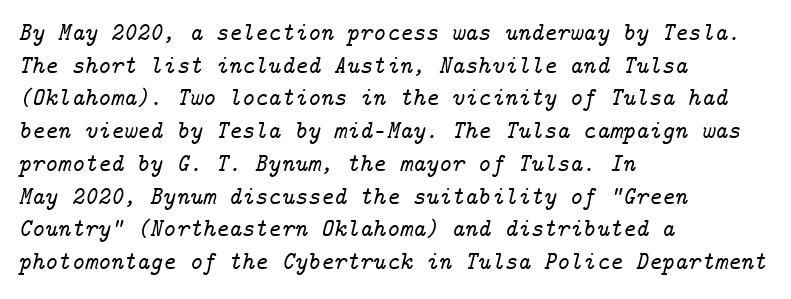
Quick note: italic. Has an underline been added? It has not. This sample is left-justified, so line endings fall wherever the words run out. A normal amount of white space separates one row of letters from the next. Look at the tracking — it's just the regular setting, nothing added.
